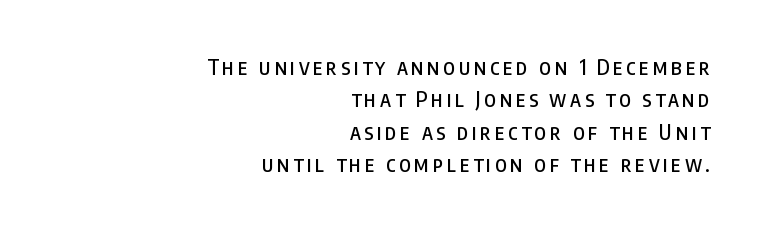
Compared with a flush-left layout, this one pins lines to the opposite, right side. Nobody drew a line under any word here. This sample uses an upright cut, with every glyph sitting square on the baseline. Summary of vertical rhythm: regular, with standard interline spacing.
